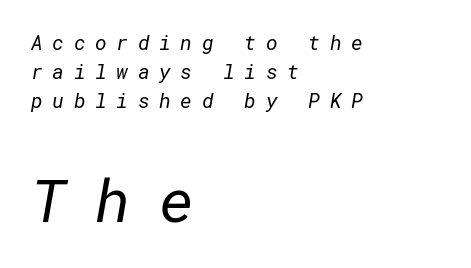
{"serif": "no", "bold": "no", "weight": "regular", "width": "normal", "stroke_contrast": "low", "x_height": "medium", "underline": "no", "align": "left", "line_spacing": "normal", "line_spacing_ratio": 1.45, "letter_spacing": "wide", "letter_spacing_em": 0.48, "larger_block": "second", "size_ratio": 3.0, "glyph_px": 60}
